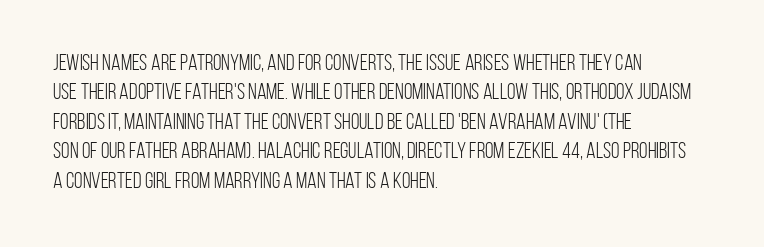
The image shows 22 px text type, upright; set left-aligned, normal line spacing (1.34x), normal letter spacing, not underlined.
